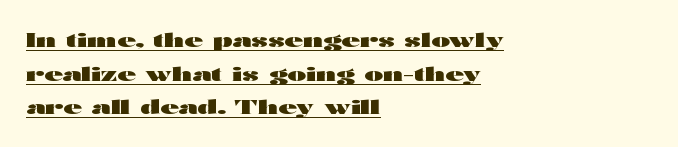
The image shows 20 px bold type, upright; set left-aligned, normal line spacing (1.68x), normal letter spacing, underlined.
